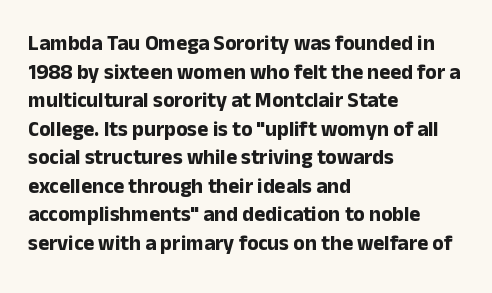
The image shows 21 px bold type, upright; set left-aligned, normal line spacing (1.36x), normal letter spacing, not underlined.
